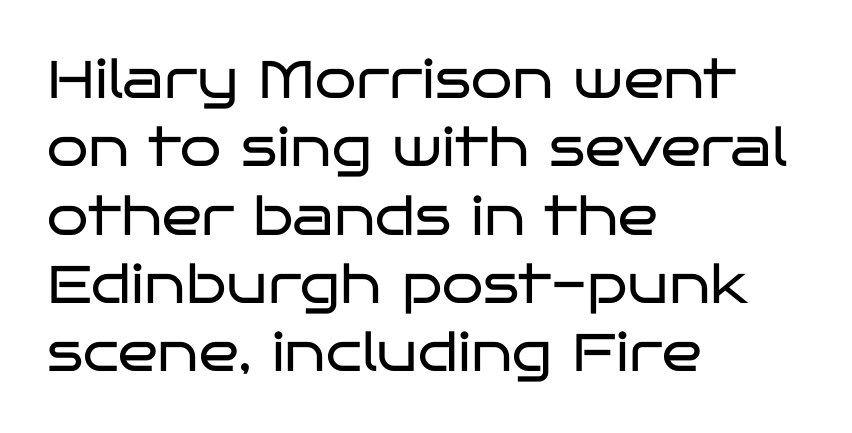
Q: Is the text bold? A: No.
Q: Is the text italic (slanted)? A: No, it is upright.
Q: Is the typeface a serif or a sans-serif typeface? A: Sans-serif.
Q: Is the text underlined? A: No.
Q: How is the paragraph aligned? A: Left-aligned.
Q: Is the spacing between letters normal or unusually wide? A: Normal.
Q: Is the spacing between lines tight, normal or loose? A: Normal.
Q: Width (condensed, normal, or wide)? A: Wide.
Q: Stroke contrast? A: Low.
Q: x-height? A: Large.
Q: Monospaced? A: No.
